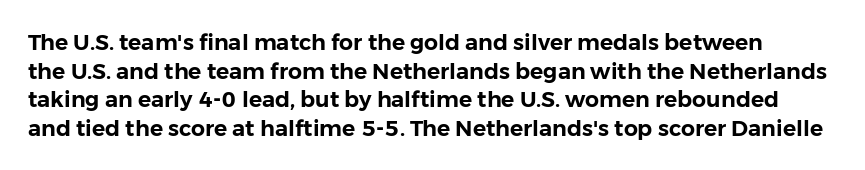
Each row of text sits above clean, open space. Style check: upright. The horizontal fit of the characters is conventional and even. Evenly set lines give the paragraph a standard silhouette.
